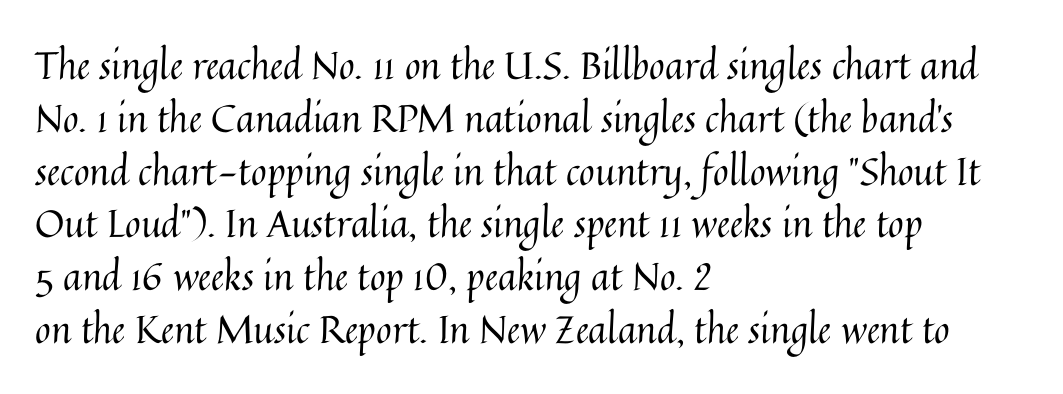
Q: Is the text bold? A: No.
Q: Is the text underlined? A: No.
Q: How is the paragraph aligned? A: Left-aligned.
Q: Is the spacing between letters normal or unusually wide? A: Normal.
Q: Is the spacing between lines tight, normal or loose? A: Normal.
Q: Width (condensed, normal, or wide)? A: Normal.
Q: Stroke contrast? A: Medium.
Q: x-height? A: Medium.
Q: Monospaced? A: No.
